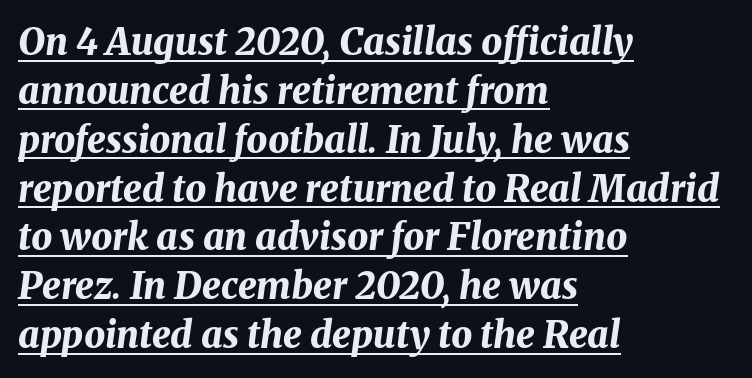
{"italic": "yes", "lean": "right", "slant_degrees": 8, "bold": "yes", "weight": "bold", "width": "normal", "stroke_contrast": "medium", "x_height": "medium", "monospaced": "no", "underline": "yes", "align": "left", "line_spacing": "normal", "line_spacing_ratio": 1.32, "letter_spacing": "normal", "letter_spacing_em": 0.0, "glyph_px": 37}
